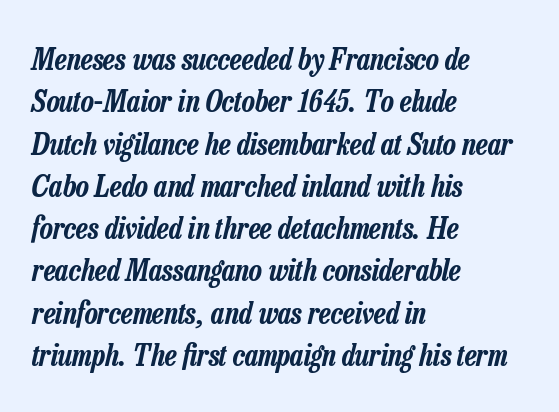
The image shows 30 px condensed type, italic (leaning right); set left-aligned, normal line spacing (1.41x), normal letter spacing, not underlined; low stroke contrast and a medium x-height.
